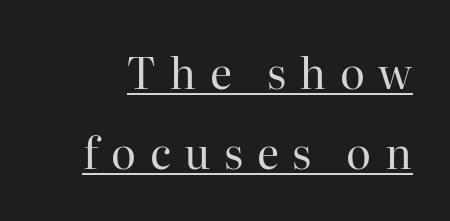
Q: Is the text bold? A: No.
Q: Is the text italic (slanted)? A: No, it is upright.
Q: Is the typeface a serif or a sans-serif typeface? A: Serif.
Q: Is the text underlined? A: Yes.
Q: Is the spacing between letters normal or unusually wide? A: Unusually wide.
Q: Width (condensed, normal, or wide)? A: Normal.
Q: Stroke contrast? A: High.
Q: x-height? A: Medium.
Q: Monospaced? A: No.
